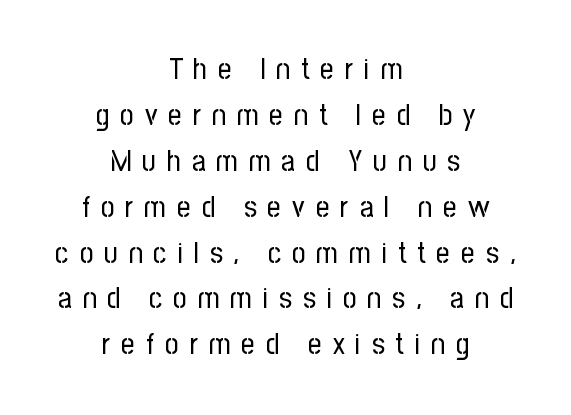
Q: Is the text bold? A: No.
Q: Is the text italic (slanted)? A: No, it is upright.
Q: Is the typeface a serif or a sans-serif typeface? A: Sans-serif.
Q: Is the text underlined? A: No.
Q: How is the paragraph aligned? A: Centered.
Q: Is the spacing between letters normal or unusually wide? A: Unusually wide.
Q: Is the spacing between lines tight, normal or loose? A: Normal.
Q: Width (condensed, normal, or wide)? A: Condensed.
Q: Stroke contrast? A: Low.
Q: x-height? A: Medium.
Q: Monospaced? A: No.
